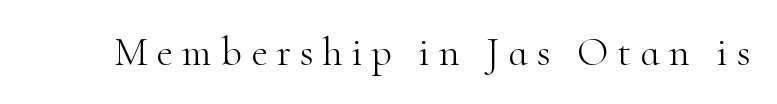
{"serif": "yes", "italic": "no", "bold": "no", "weight": "light", "width": "normal", "stroke_contrast": "high", "x_height": "small", "monospaced": "no", "underline": "no", "letter_spacing": "wide", "letter_spacing_em": 0.21, "glyph_px": 41}
